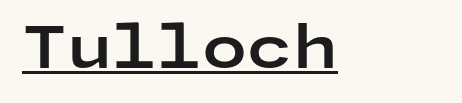
Q: Is the text bold? A: Yes.
Q: Is the text italic (slanted)? A: No, it is upright.
Q: Is the typeface a serif or a sans-serif typeface? A: Sans-serif.
Q: Is the text underlined? A: Yes.
Q: Is the spacing between letters normal or unusually wide? A: Normal.
Q: Width (condensed, normal, or wide)? A: Wide.
Q: Stroke contrast? A: Low.
Q: x-height? A: Medium.
